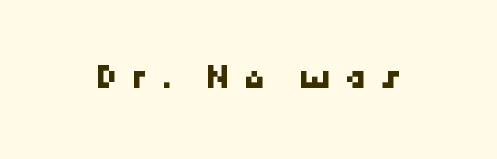
The designer went with a sans here, leaving each stem footless. Clear beneath every line of the passage. Does extra space separate the letters? Yes, quite a lot of it.
